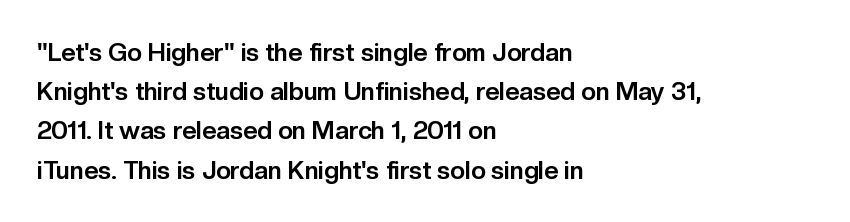
{"italic": "no", "bold": "yes", "underline": "no", "align": "left", "line_spacing": "normal", "line_spacing_ratio": 1.57, "letter_spacing": "normal", "letter_spacing_em": 0.0, "glyph_px": 25}
